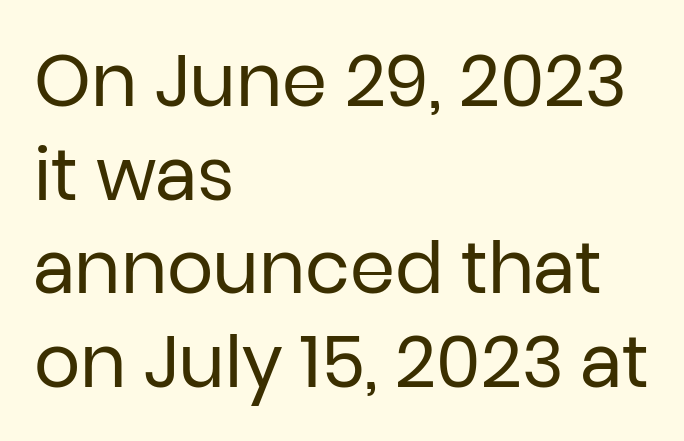
{"serif": "no", "italic": "no", "bold": "no", "weight": "regular", "width": "normal", "stroke_contrast": "low", "x_height": "medium", "monospaced": "no", "underline": "no", "align": "left", "line_spacing": "normal", "line_spacing_ratio": 1.3, "letter_spacing": "normal", "letter_spacing_em": 0.0, "glyph_px": 72}
